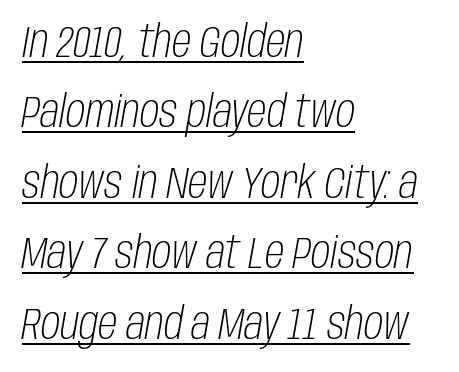
Spacing verdict: proportional, widths tailored to each character. Style check: oblique. These characters rest on top of a visible drawn line. Left-aligned paragraph, ragged on the right. These lines sit exactly where default settings would place them. Nobody touched the tracking dial on this one.
